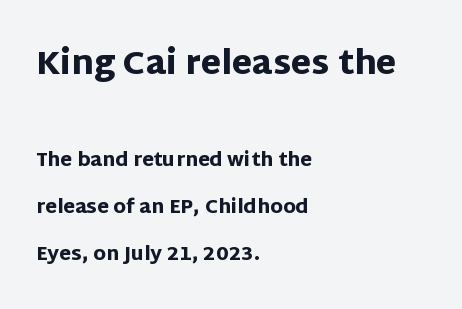
Q: Is the text bold? A: Yes.
Q: Is the text italic (slanted)? A: No, it is upright.
Q: Is the typeface a serif or a sans-serif typeface? A: Sans-serif.
Q: Is the text underlined? A: No.
Q: How is the paragraph aligned? A: Left-aligned.
Q: Is the spacing between letters normal or unusually wide? A: Normal.
Q: Is the spacing between lines tight, normal or loose? A: Loose.
Q: Which block of text is set in a larger size, the first (top) or the second (bottom)? A: The first (top) one.
Q: Width (condensed, normal, or wide)? A: Normal.
Q: Stroke contrast? A: Low.
Q: x-height? A: Large.
Q: Monospaced? A: No.
